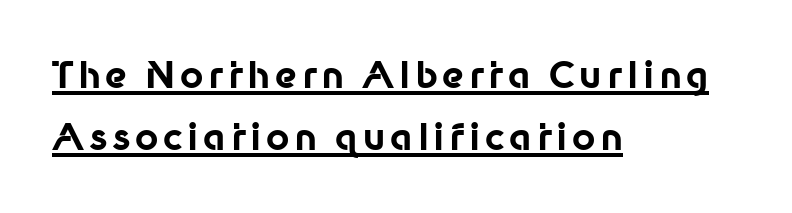
{"serif": "no", "italic": "no", "bold": "yes", "weight": "bold", "width": "normal", "stroke_contrast": "low", "x_height": "medium", "monospaced": "no", "underline": "yes", "align": "left", "line_spacing_ratio": 1.71, "glyph_px": 36}
